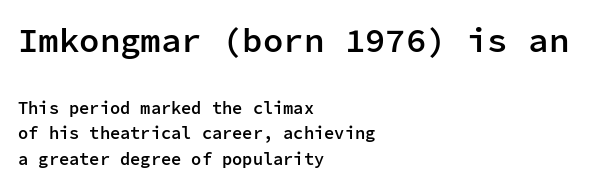
{"serif": "no", "italic": "no", "bold": "semi", "weight": "semibold", "width": "normal", "stroke_contrast": "low", "x_height": "medium", "monospaced": "yes", "underline": "no", "align": "left", "line_spacing": "normal", "line_spacing_ratio": 1.51, "letter_spacing": "normal", "letter_spacing_em": 0.0, "larger_block": "first", "size_ratio": 2.0, "glyph_px": 34}
